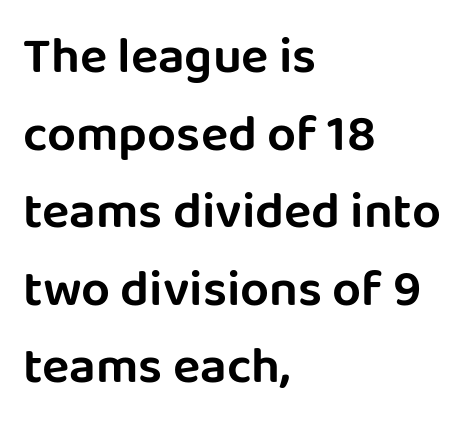
Q: Is the text italic (slanted)? A: No, it is upright.
Q: Is the typeface a serif or a sans-serif typeface? A: Sans-serif.
Q: Is the text underlined? A: No.
Q: How is the paragraph aligned? A: Left-aligned.
Q: Is the spacing between letters normal or unusually wide? A: Normal.
Q: Is the spacing between lines tight, normal or loose? A: Normal.
Q: Width (condensed, normal, or wide)? A: Normal.
Q: Stroke contrast? A: Low.
Q: x-height? A: Large.
Q: Monospaced? A: No.
